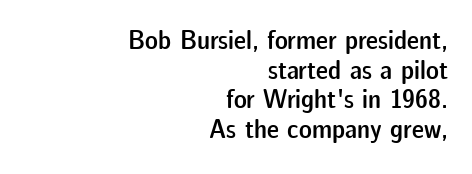
Q: Is the text bold? A: Semi-bold.
Q: Is the text italic (slanted)? A: No, it is upright.
Q: Is the text underlined? A: No.
Q: How is the paragraph aligned? A: Right-aligned.
Q: Is the spacing between letters normal or unusually wide? A: Normal.
Q: Is the spacing between lines tight, normal or loose? A: Tight.
